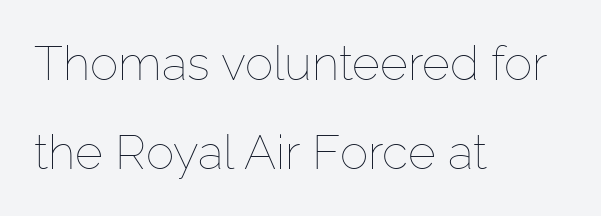
{"italic": "no", "bold": "no", "weight": "thin", "width": "normal", "stroke_contrast": "low", "x_height": "medium", "monospaced": "no", "underline": "no", "align": "left", "line_spacing_ratio": 1.86, "letter_spacing": "normal", "letter_spacing_em": 0.0, "glyph_px": 48}
